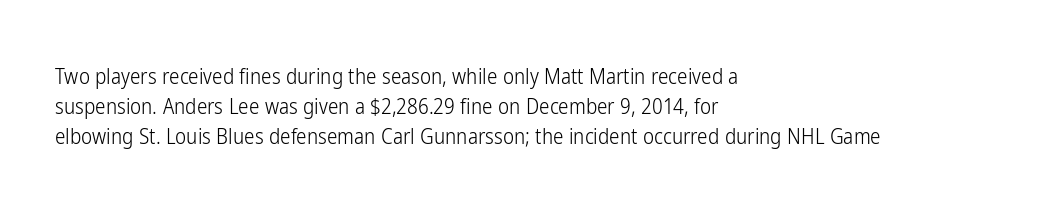
{"italic": "no", "bold": "no", "underline": "no", "align": "left", "line_spacing": "normal", "line_spacing_ratio": 1.42, "letter_spacing": "normal", "letter_spacing_em": 0.0, "glyph_px": 21}
